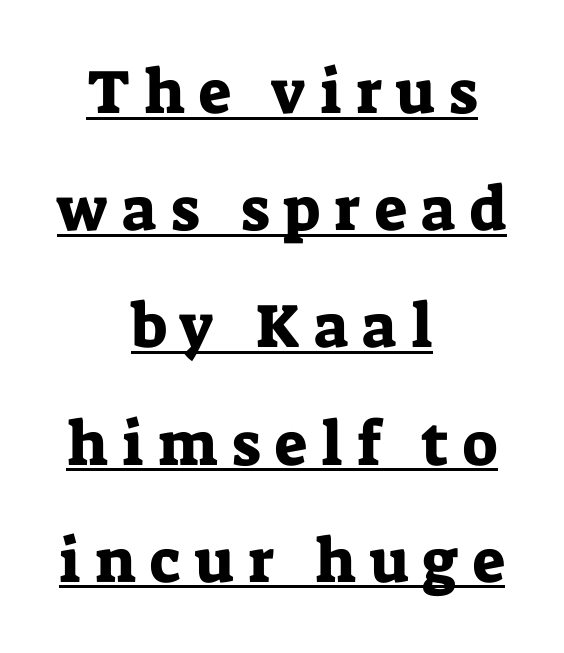
The image shows 62 px serif type, upright; set centered, line spacing 1.89x, unusually wide letter spacing (+0.23 em), underlined; low stroke contrast and a medium x-height.
